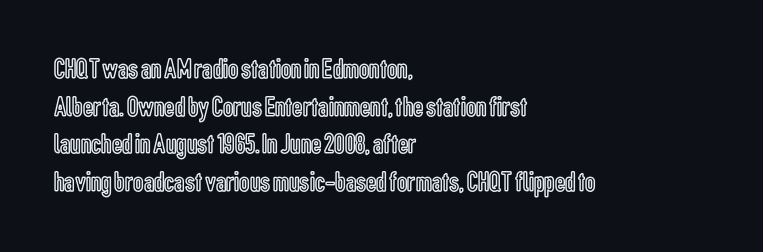
A classic flush-left, rag-right setting is used for this passage. Spacing between characters is what you'd get straight out of the box. Clear beneath every line of the passage. Notice how the stems are strictly vertical — no italics here. Summary of vertical rhythm: regular, with standard interline spacing. You could not count columns in this text — the font is proportionally spaced.
